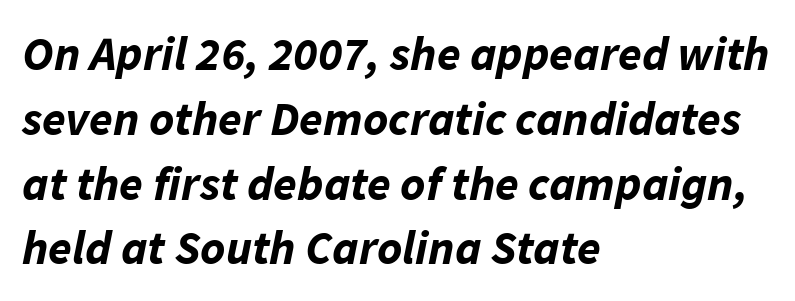
Q: Is the text bold? A: Yes.
Q: Is the text italic (slanted)? A: Yes, it leans right by about 11 degrees.
Q: Is the text underlined? A: No.
Q: How is the paragraph aligned? A: Left-aligned.
Q: Is the spacing between letters normal or unusually wide? A: Normal.
Q: Is the spacing between lines tight, normal or loose? A: Normal.
Q: Width (condensed, normal, or wide)? A: Normal.
Q: Stroke contrast? A: Low.
Q: x-height? A: Medium.
Q: Monospaced? A: No.
